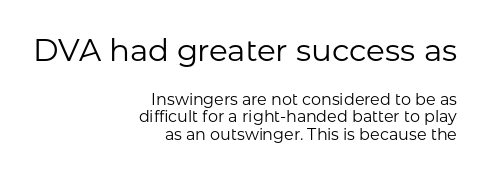
The image shows 31 px regular-weight sans-serif type, upright; set right-aligned, tight line spacing (1.1x), normal letter spacing, not underlined; the first (top) block is 1.94x larger; low stroke contrast and a medium x-height.
